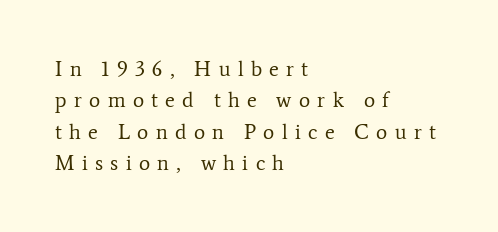
{"italic": "no", "bold": "no", "underline": "no", "align": "left", "line_spacing": "normal", "line_spacing_ratio": 1.5, "letter_spacing": "wide", "letter_spacing_em": 0.35, "glyph_px": 21}
